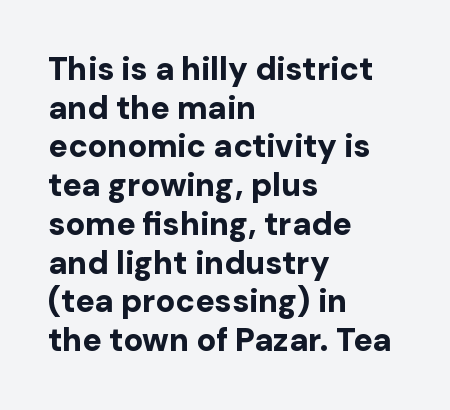
{"serif": "no", "italic": "no", "bold": "yes", "weight": "bold", "width": "normal", "stroke_contrast": "low", "x_height": "medium", "monospaced": "no", "underline": "no", "align": "left", "line_spacing_ratio": 1.21, "letter_spacing": "normal", "letter_spacing_em": 0.0, "glyph_px": 32}
